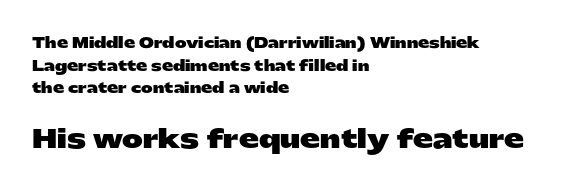
The image shows 25 px bold type, upright; set left-aligned, normal line spacing (1.62x), normal letter spacing, not underlined; the second (bottom) block is 1.79x larger.
